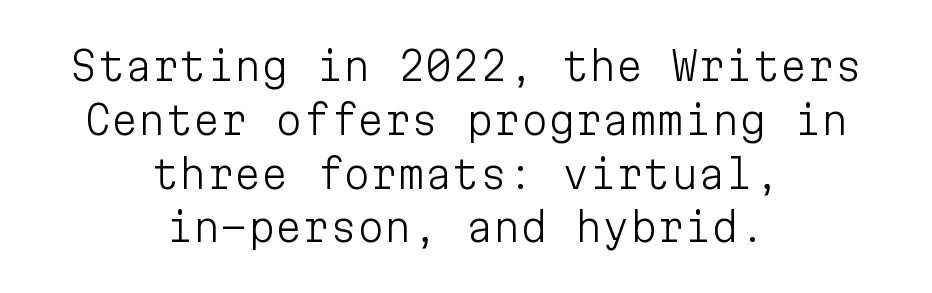
Q: Is the text bold? A: No.
Q: Is the text italic (slanted)? A: No, it is upright.
Q: Is the typeface a serif or a sans-serif typeface? A: Sans-serif.
Q: Is the text underlined? A: No.
Q: How is the paragraph aligned? A: Centered.
Q: Is the spacing between letters normal or unusually wide? A: Normal.
Q: Is the spacing between lines tight, normal or loose? A: Normal.
Q: Width (condensed, normal, or wide)? A: Normal.
Q: Stroke contrast? A: Low.
Q: x-height? A: Medium.
Q: Monospaced? A: Yes.
